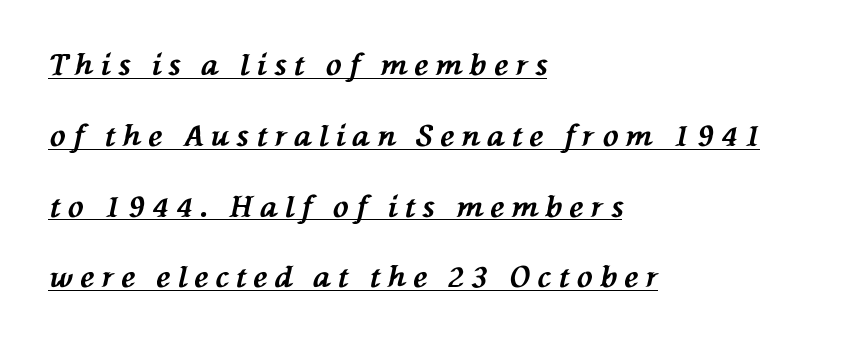
Has an underline been added? It has. Strong, thick strokes mark this as bold type. A classic flush-left, rag-right setting is used for this passage. Yep, that's italic — everything's leaning. Line spacing here is loose.
